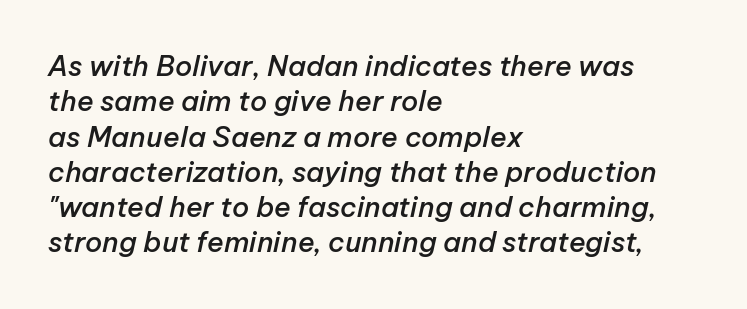
Moderately thickened strokes mark this as semibold type. If you drew a line through each stem, it would be angled. Line starts are locked; line ends wander. You could not count columns in this text — the font is proportionally spaced.
